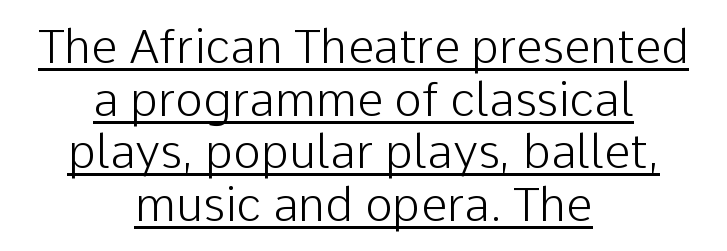
{"serif": "no", "italic": "no", "bold": "no", "weight": "light", "width": "normal", "stroke_contrast": "low", "x_height": "medium", "monospaced": "no", "underline": "yes", "align": "center", "line_spacing": "tight", "line_spacing_ratio": 1.12, "letter_spacing": "normal", "letter_spacing_em": 0.0, "glyph_px": 47}
